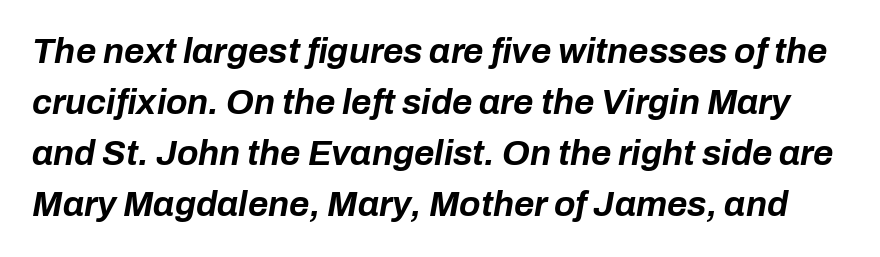
Q: Is the text bold? A: Yes.
Q: Is the text italic (slanted)? A: Yes, it leans right by about 10 degrees.
Q: Is the text underlined? A: No.
Q: Is the spacing between letters normal or unusually wide? A: Normal.
Q: Is the spacing between lines tight, normal or loose? A: Normal.
Q: Width (condensed, normal, or wide)? A: Normal.
Q: Stroke contrast? A: Low.
Q: x-height? A: Medium.
Q: Monospaced? A: No.
